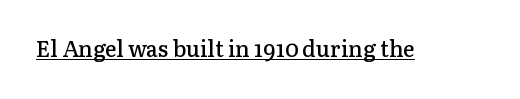
Q: Is the text bold? A: Semi-bold.
Q: Is the text italic (slanted)? A: No, it is upright.
Q: Is the text underlined? A: Yes.
Q: Is the spacing between letters normal or unusually wide? A: Normal.
